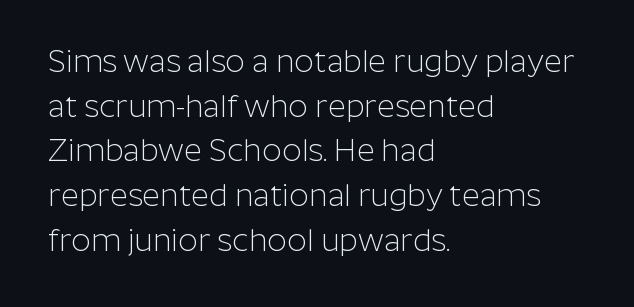
Q: Is the text bold? A: No.
Q: Is the text italic (slanted)? A: No, it is upright.
Q: Is the typeface a serif or a sans-serif typeface? A: Sans-serif.
Q: Is the text underlined? A: No.
Q: How is the paragraph aligned? A: Left-aligned.
Q: Is the spacing between letters normal or unusually wide? A: Normal.
Q: Is the spacing between lines tight, normal or loose? A: Normal.
Q: Width (condensed, normal, or wide)? A: Normal.
Q: Stroke contrast? A: Low.
Q: x-height? A: Medium.
Q: Monospaced? A: No.
